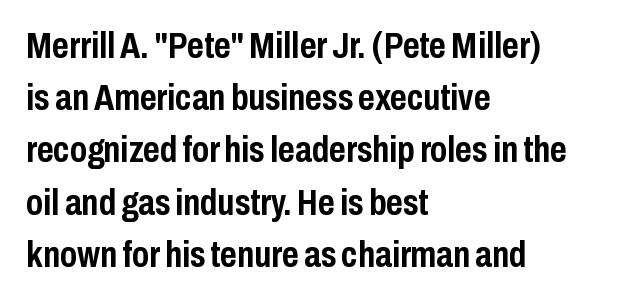
Q: Is the text bold? A: Yes.
Q: Is the text italic (slanted)? A: No, it is upright.
Q: Is the typeface a serif or a sans-serif typeface? A: Sans-serif.
Q: Is the text underlined? A: No.
Q: How is the paragraph aligned? A: Left-aligned.
Q: Is the spacing between letters normal or unusually wide? A: Normal.
Q: Is the spacing between lines tight, normal or loose? A: Normal.
Q: Width (condensed, normal, or wide)? A: Condensed.
Q: Stroke contrast? A: Low.
Q: x-height? A: Medium.
Q: Monospaced? A: No.
